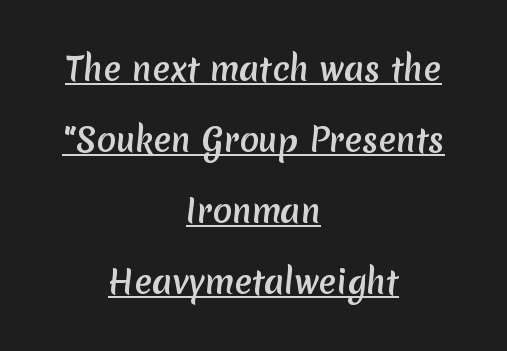
Students, observe: this is what heavily led, spacious text looks like. You can see a thin bar hugging the bottom of the glyphs. A typesetter would call this proportional, since set widths differ per character. Where is the straight margin? There isn't one; the lines are centered. The designer went with a sans here, leaving each stem footless. Inter-character spacing is left at the font's built-in metrics.
